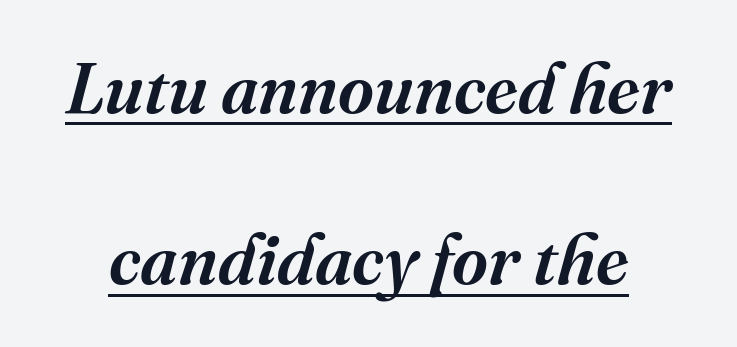
Each letter keeps its own natural width here, so spacing adapts to shape. Semibold letterforms, between regular and bold. Does the leading feel generous? Absolutely, it's lavish. Somebody hit Ctrl+U on this one — the words are underlined.
